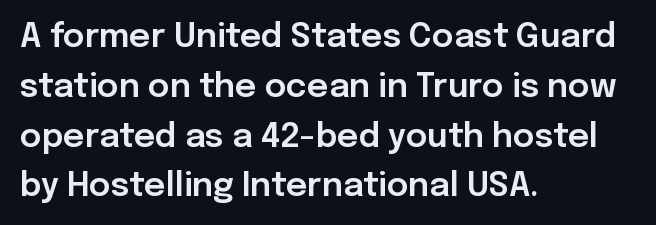
The image shows 33 px sans-serif type, upright; set left-aligned, normal line spacing (1.51x), normal letter spacing, not underlined; low stroke contrast and a medium x-height.
